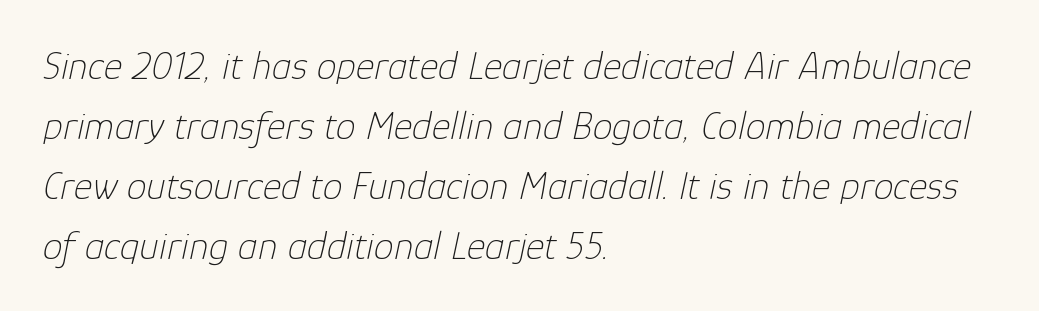
{"italic": "yes", "lean": "right", "slant_degrees": 12, "bold": "no", "weight": "thin", "width": "normal", "stroke_contrast": "low", "x_height": "medium", "monospaced": "no", "underline": "no", "align": "left", "line_spacing": "normal", "line_spacing_ratio": 1.5, "letter_spacing": "normal", "letter_spacing_em": 0.0, "glyph_px": 40}
